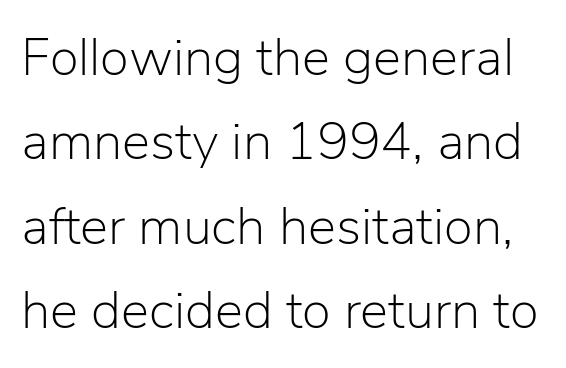
In terms of letterform style, serifs are entirely absent. Caption: standard tracking, unaltered. Is there much room between lines? A standard amount, neither cramped nor airy. Quick note: not italic, upright. These lines are rendered in a variable-pitch font.
